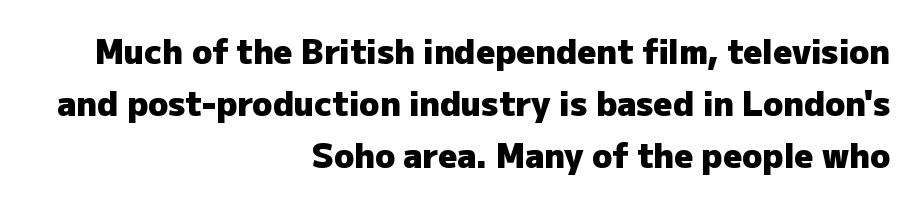
{"serif": "no", "italic": "no", "bold": "yes", "weight": "heavy", "width": "normal", "stroke_contrast": "low", "x_height": "medium", "monospaced": "no", "underline": "no", "align": "right", "line_spacing": "normal", "line_spacing_ratio": 1.57, "letter_spacing": "normal", "letter_spacing_em": 0.0, "glyph_px": 33}
